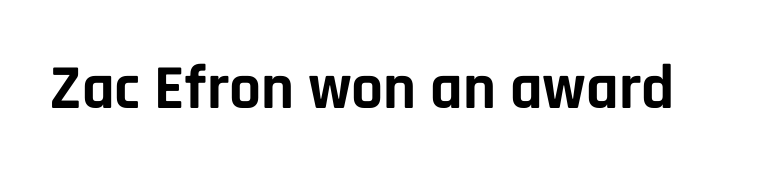
Q: Is the text bold? A: Yes.
Q: Is the text italic (slanted)? A: No, it is upright.
Q: Is the typeface a serif or a sans-serif typeface? A: Sans-serif.
Q: Is the text underlined? A: No.
Q: Is the spacing between letters normal or unusually wide? A: Normal.
Q: Width (condensed, normal, or wide)? A: Normal.
Q: Stroke contrast? A: Low.
Q: x-height? A: Large.
Q: Monospaced? A: No.
